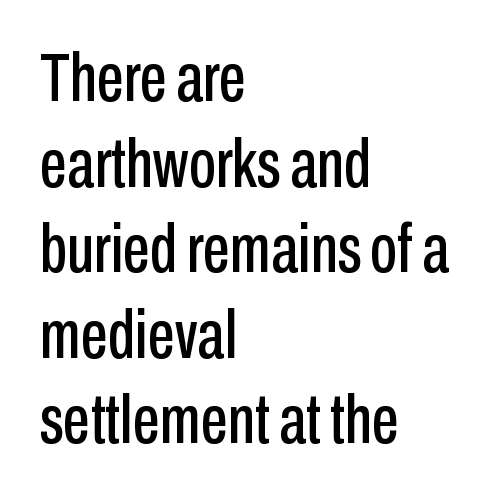
Q: Is the text italic (slanted)? A: No, it is upright.
Q: Is the typeface a serif or a sans-serif typeface? A: Sans-serif.
Q: Is the text underlined? A: No.
Q: How is the paragraph aligned? A: Left-aligned.
Q: Is the spacing between letters normal or unusually wide? A: Normal.
Q: Width (condensed, normal, or wide)? A: Condensed.
Q: Stroke contrast? A: Low.
Q: x-height? A: Medium.
Q: Monospaced? A: No.
